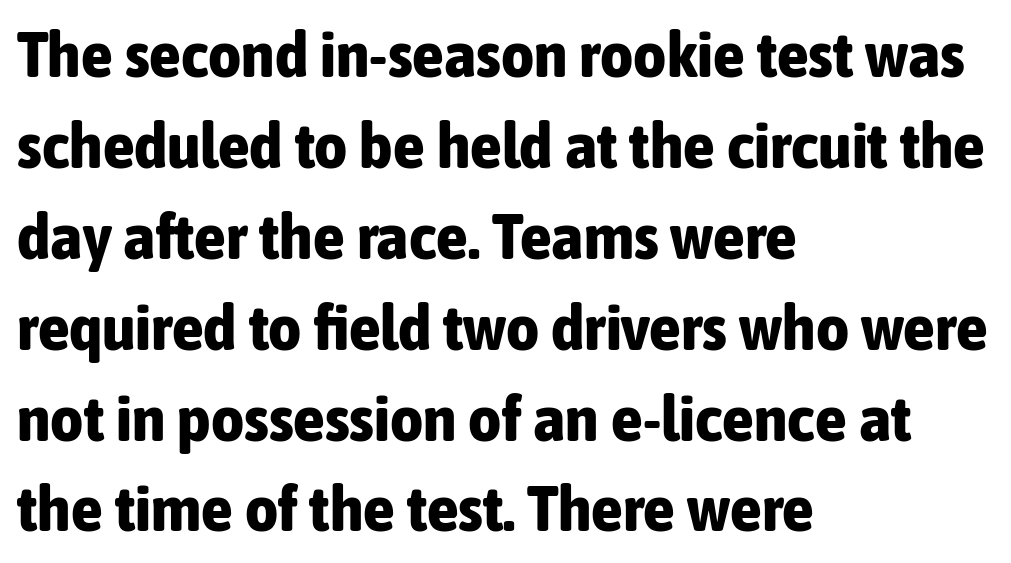
Q: Is the text bold? A: Yes.
Q: Is the text italic (slanted)? A: No, it is upright.
Q: Is the typeface a serif or a sans-serif typeface? A: Sans-serif.
Q: Is the text underlined? A: No.
Q: How is the paragraph aligned? A: Left-aligned.
Q: Is the spacing between letters normal or unusually wide? A: Normal.
Q: Is the spacing between lines tight, normal or loose? A: Normal.
Q: Width (condensed, normal, or wide)? A: Condensed.
Q: Stroke contrast? A: Low.
Q: x-height? A: Medium.
Q: Monospaced? A: No.
